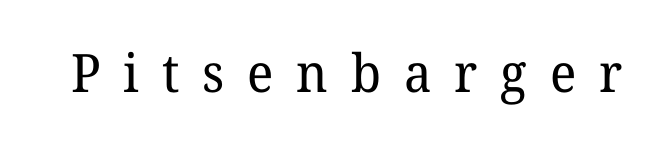
The image shows 53 px regular-weight serif type, upright; set unusually wide letter spacing (+0.43 em), not underlined; low stroke contrast and a medium x-height.
